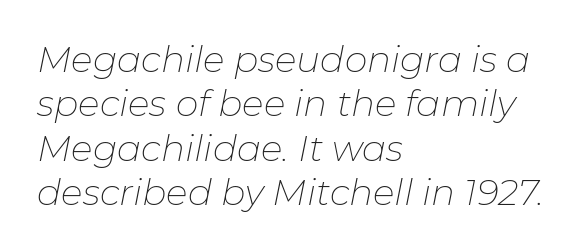
The image shows 36 px thin type, italic (leaning right); set left-aligned, line spacing 1.23x, normal letter spacing, not underlined; low stroke contrast and a medium x-height.
